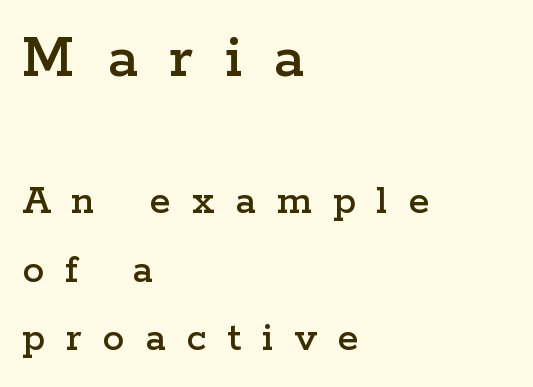
Q: Is the text italic (slanted)? A: No, it is upright.
Q: Is the typeface a serif or a sans-serif typeface? A: Serif.
Q: Is the text underlined? A: No.
Q: How is the paragraph aligned? A: Left-aligned.
Q: Is the spacing between letters normal or unusually wide? A: Unusually wide.
Q: Is the spacing between lines tight, normal or loose? A: Normal.
Q: Which block of text is set in a larger size, the first (top) or the second (bottom)? A: The first (top) one.
Q: Width (condensed, normal, or wide)? A: Wide.
Q: Stroke contrast? A: Low.
Q: x-height? A: Medium.
Q: Monospaced? A: No.
